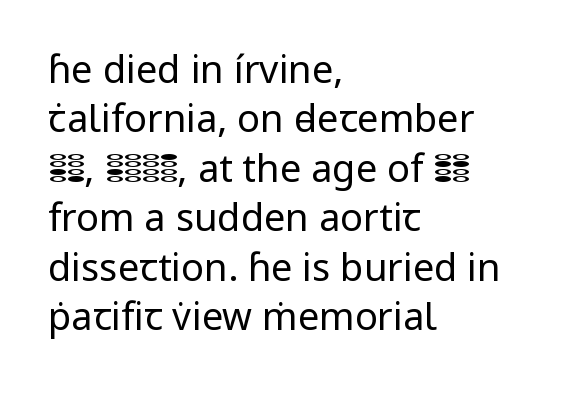
A typesetter would call this zero additional tracking. Does the lettering tilt? It doesn't — this is upright. Vertical spacing — default. Look at the bottom of the vertical strokes: they stop flat, with no serifs.
